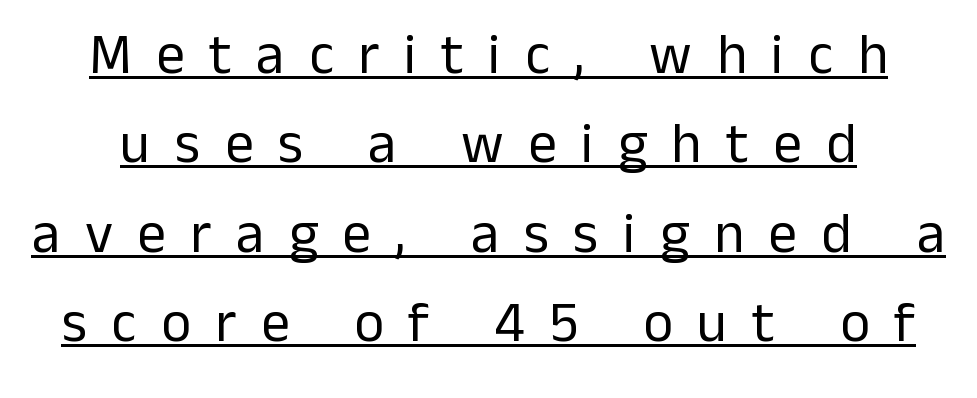
A typesetter would call this heavily tracked-out type. Compared with undecorated copy, this sample adds a rule below the words. The designer went with a sans here, leaving each stem footless. The line-height multiplier appears to be the usual default. Stroke thickness stays within the range of a standard reading face or lighter.
